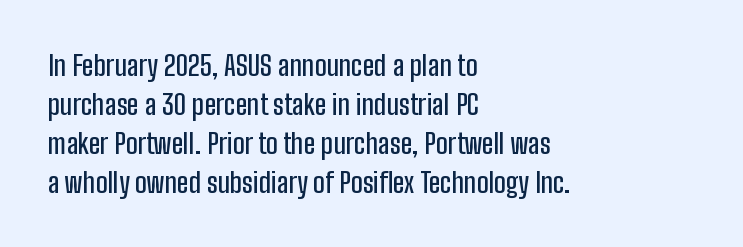
The image shows 28 px condensed sans-serif type, upright; set left-aligned, normal line spacing (1.39x), normal letter spacing, not underlined; low stroke contrast and a medium x-height.
